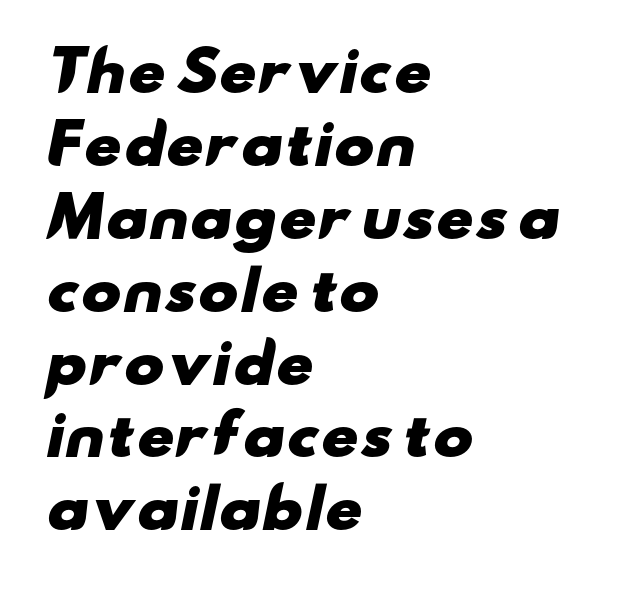
The image shows 54 px heavy, wide sans-serif type; set left-aligned, normal line spacing (1.35x), normal letter spacing, not underlined; low stroke contrast and a small x-height.
